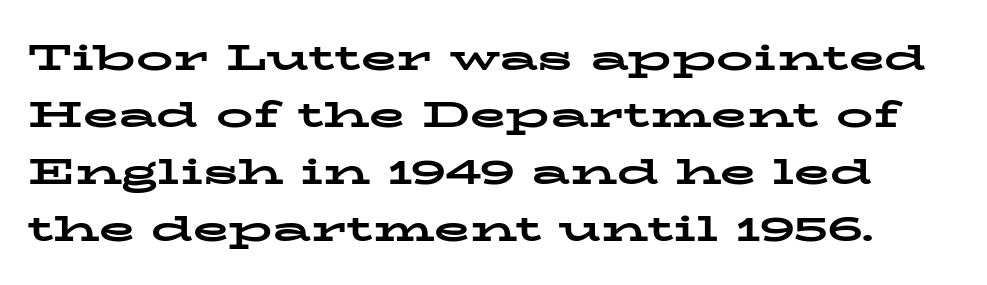
The image shows 37 px bold, wide serif type, upright; set normal line spacing (1.54x), normal letter spacing, not underlined; low stroke contrast and a medium x-height.
